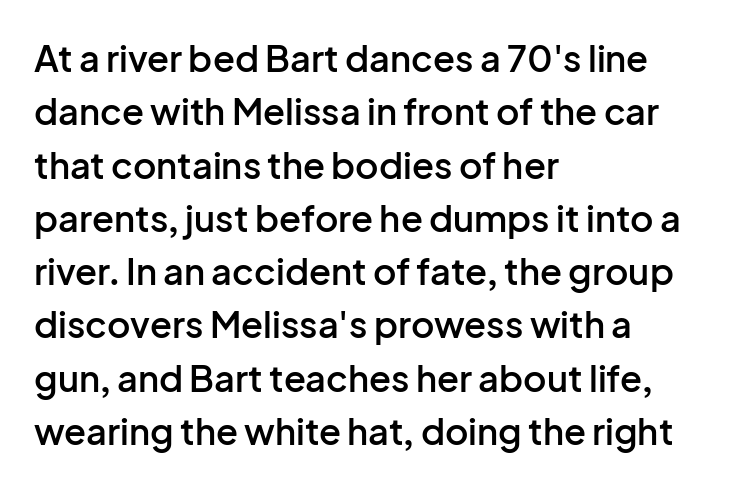
{"serif": "no", "italic": "no", "bold": "semi", "weight": "semibold", "width": "normal", "stroke_contrast": "low", "x_height": "medium", "monospaced": "no", "underline": "no", "align": "left", "line_spacing": "normal", "line_spacing_ratio": 1.48, "letter_spacing": "normal", "letter_spacing_em": 0.0, "glyph_px": 36}
